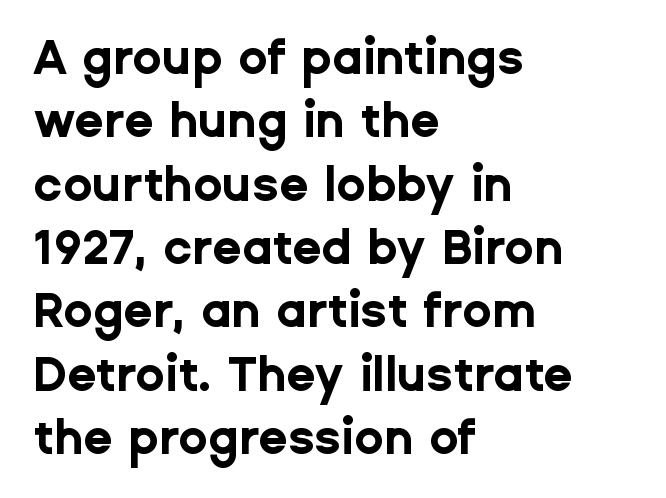
Q: Is the text bold? A: Yes.
Q: Is the text italic (slanted)? A: No, it is upright.
Q: Is the typeface a serif or a sans-serif typeface? A: Sans-serif.
Q: Is the text underlined? A: No.
Q: How is the paragraph aligned? A: Left-aligned.
Q: Is the spacing between letters normal or unusually wide? A: Normal.
Q: Is the spacing between lines tight, normal or loose? A: Normal.
Q: Width (condensed, normal, or wide)? A: Normal.
Q: Stroke contrast? A: Low.
Q: x-height? A: Medium.
Q: Monospaced? A: No.
